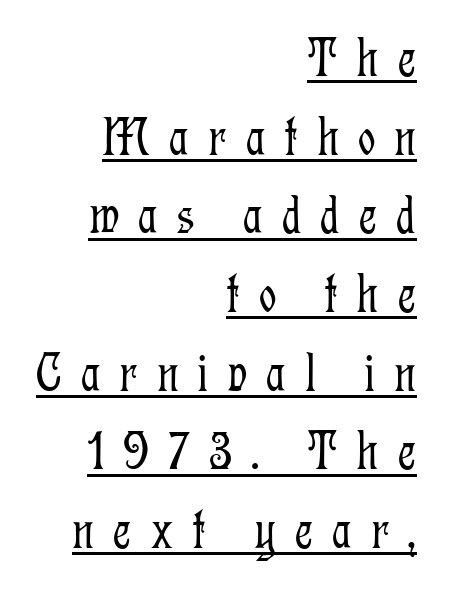
{"serif": "yes", "italic": "no", "bold": "no", "weight": "light", "width": "condensed", "stroke_contrast": "low", "x_height": "medium", "monospaced": "no", "underline": "yes", "align": "right", "line_spacing": "normal", "line_spacing_ratio": 1.43, "letter_spacing": "wide", "letter_spacing_em": 0.34, "glyph_px": 55}
